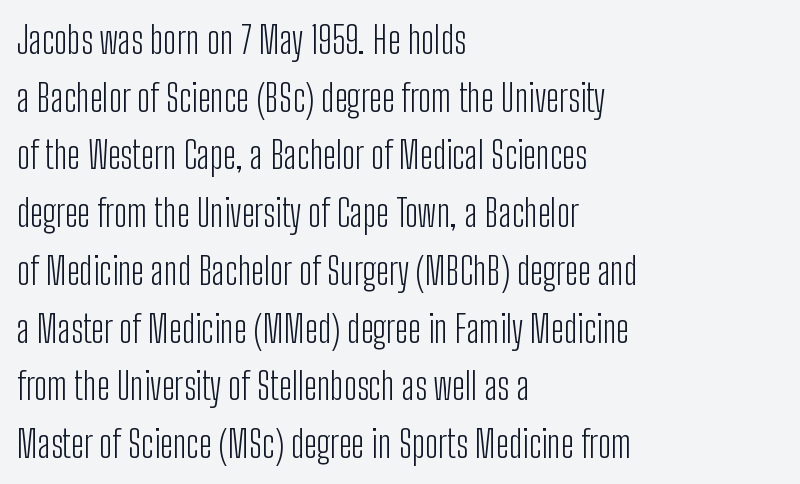
The image shows 37 px light, condensed sans-serif type, upright; set left-aligned, normal line spacing (1.56x), normal letter spacing, not underlined; low stroke contrast and a medium x-height.
